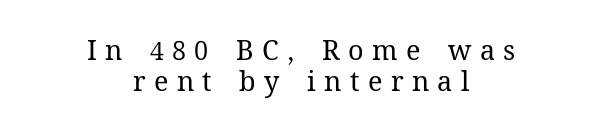
{"italic": "no", "bold": "no", "underline": "no", "align": "center", "line_spacing": "tight", "line_spacing_ratio": 1.14, "letter_spacing": "wide", "letter_spacing_em": 0.31, "glyph_px": 27}
